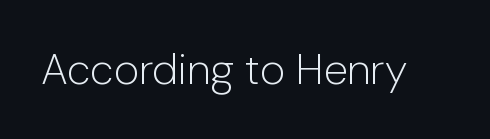
The lettering holds an erect, upright posture throughout. Summary of weight: not heavy and not bold. What stands out about the letter spacing? Nothing — it is the standard amount. The space beneath each line is pristine and unruled.
